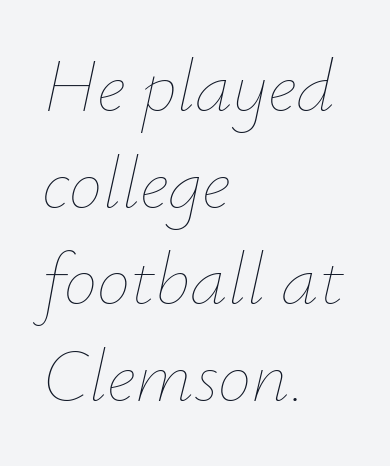
Each word holds together tightly as a unit, with standard inter-letter gaps. Quick note: italic. Reading down the block, your eye returns to a fixed left position each line. Successive baselines arrive at the customary interval. These glyphs show unthickened strokes, regular width or finer.
